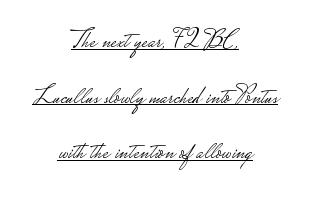
{"bold": "no", "underline": "yes", "align": "center", "line_spacing": "loose", "line_spacing_ratio": 2.23, "letter_spacing": "normal", "letter_spacing_em": 0.0, "glyph_px": 25}
